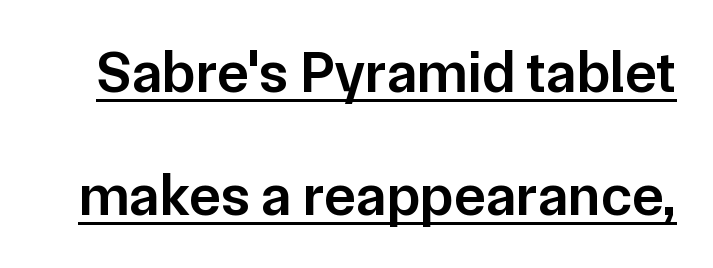
Q: Is the text bold? A: Semi-bold.
Q: Is the text italic (slanted)? A: No, it is upright.
Q: Is the typeface a serif or a sans-serif typeface? A: Sans-serif.
Q: Is the text underlined? A: Yes.
Q: Is the spacing between letters normal or unusually wide? A: Normal.
Q: Is the spacing between lines tight, normal or loose? A: Loose.
Q: Width (condensed, normal, or wide)? A: Normal.
Q: Stroke contrast? A: Low.
Q: x-height? A: Medium.
Q: Monospaced? A: No.
